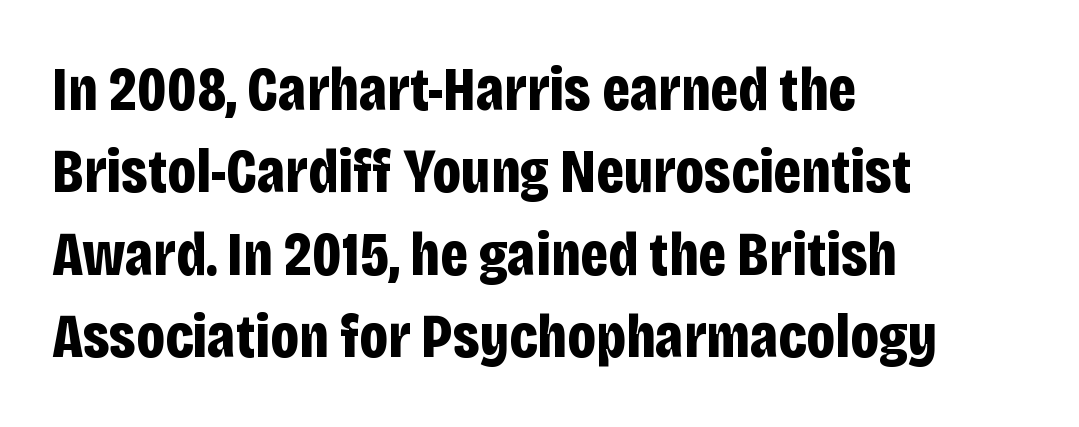
The passage shown is emphatically bold. The area under the type is left untouched. Each line starts at the same left margin while the right side varies. A typesetter would label this face a sans.
